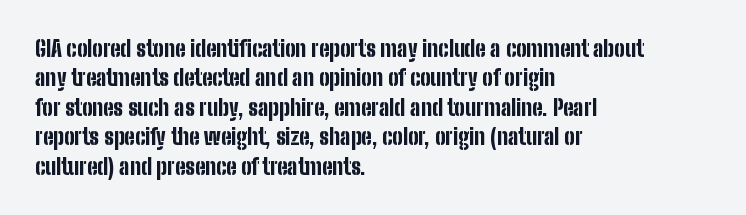
The vertical gap from one line to the next is medium. The rendering uses a bold face; every stroke is thick and dark. When letters stand straight like this, we call the style roman or upright. A typesetter would call this zero additional tracking.
